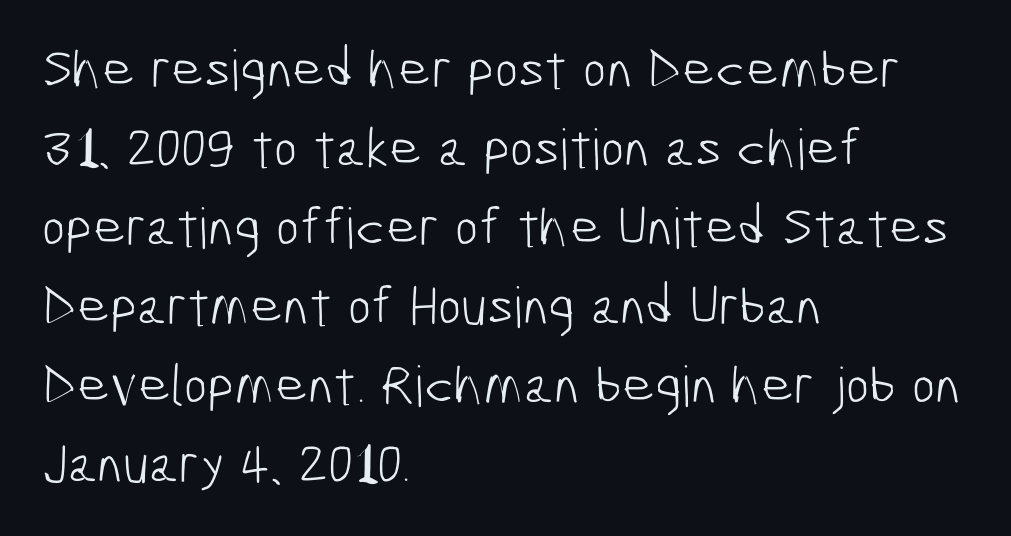
{"serif": "no", "bold": "no", "weight": "light", "width": "condensed", "stroke_contrast": "low", "x_height": "medium", "monospaced": "no", "underline": "no", "align": "left", "line_spacing": "normal", "line_spacing_ratio": 1.41, "letter_spacing": "normal", "letter_spacing_em": 0.0, "glyph_px": 56}
